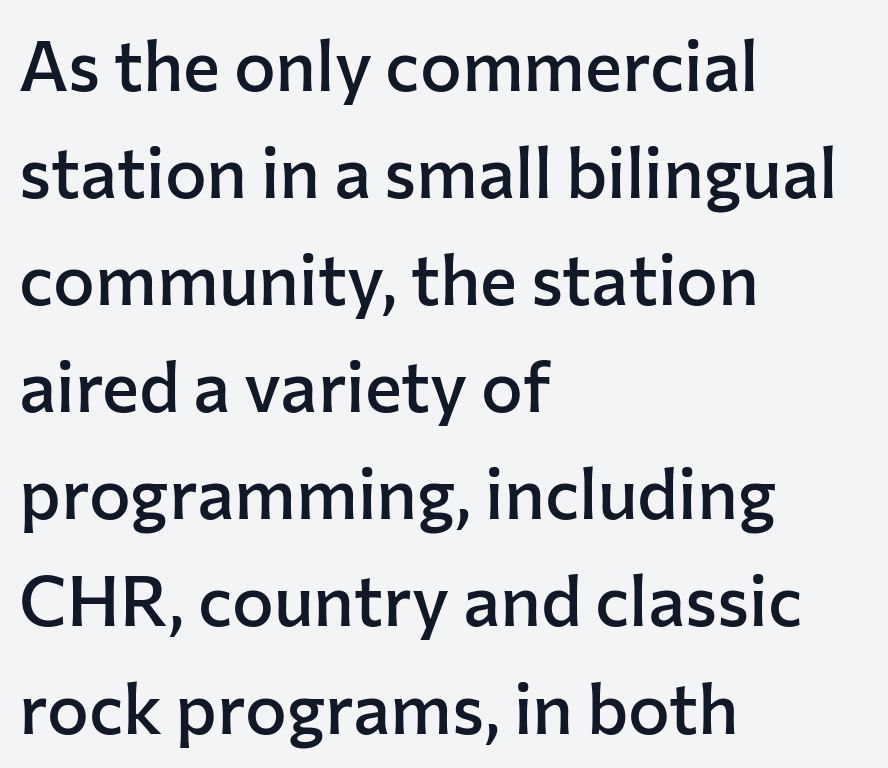
{"serif": "no", "italic": "no", "bold": "semi", "weight": "semibold", "width": "normal", "stroke_contrast": "low", "x_height": "medium", "monospaced": "no", "underline": "no", "align": "left", "line_spacing": "normal", "line_spacing_ratio": 1.53, "letter_spacing": "normal", "letter_spacing_em": 0.0, "glyph_px": 70}
